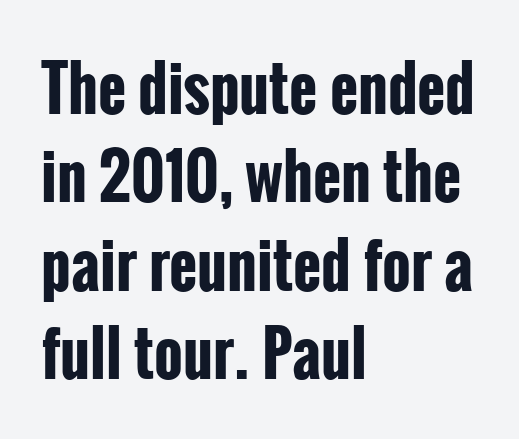
The image shows 61 px bold, condensed sans-serif type, upright; set left-aligned, normal line spacing (1.45x), normal letter spacing, not underlined; low stroke contrast and a medium x-height.
